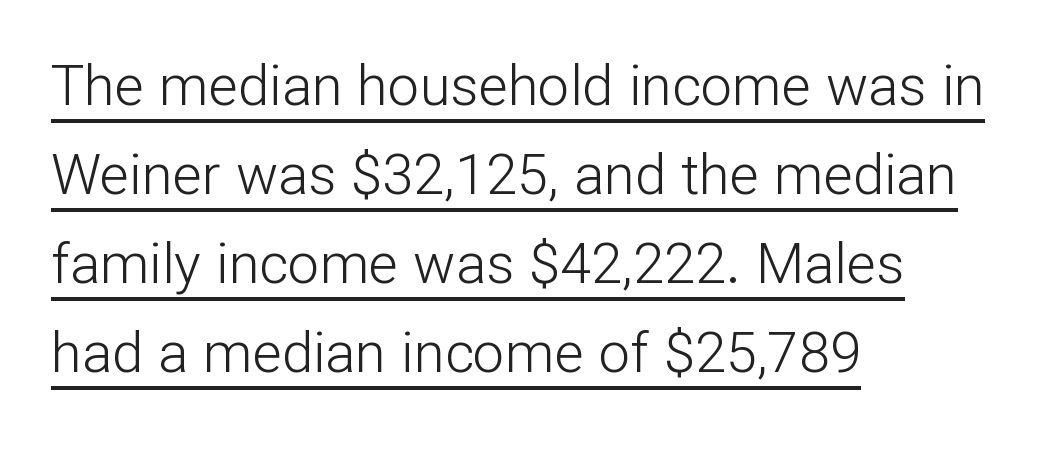
The image shows 56 px light sans-serif type, upright; set left-aligned, normal line spacing (1.59x), normal letter spacing, underlined; low stroke contrast and a medium x-height.
